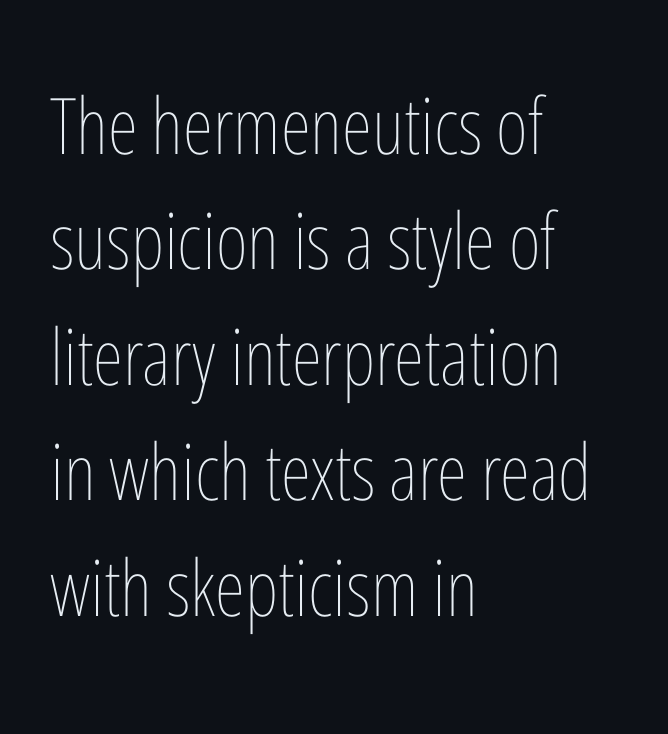
{"italic": "no", "bold": "no", "weight": "thin", "width": "condensed", "stroke_contrast": "low", "x_height": "medium", "monospaced": "no", "underline": "no", "align": "left", "line_spacing": "normal", "line_spacing_ratio": 1.48, "letter_spacing": "normal", "letter_spacing_em": 0.0, "glyph_px": 78}
